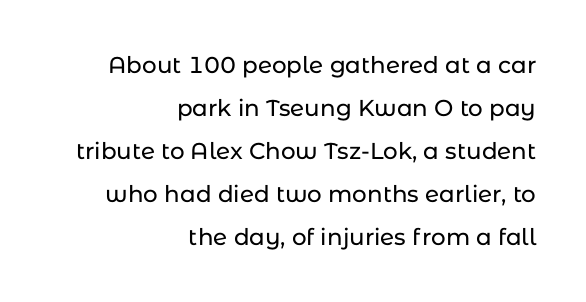
The image shows 23 px text type, upright; set right-aligned, line spacing 1.87x, normal letter spacing, not underlined.
